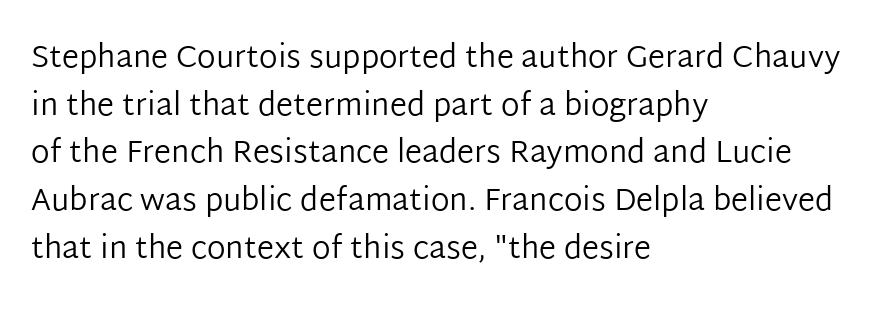
The image shows 31 px regular-weight sans-serif type, upright; set left-aligned, normal line spacing (1.54x), normal letter spacing, not underlined; low stroke contrast and a medium x-height.
